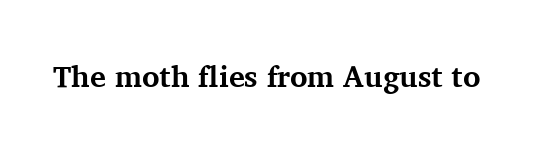
{"serif": "yes", "italic": "no", "bold": "yes", "weight": "bold", "width": "normal", "stroke_contrast": "medium", "x_height": "medium", "monospaced": "no", "underline": "no", "letter_spacing": "normal", "letter_spacing_em": 0.0, "glyph_px": 30}
